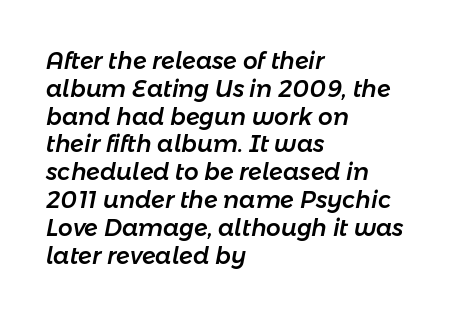
{"italic": "yes", "lean": "right", "slant_degrees": 11, "underline": "no", "align": "left", "line_spacing_ratio": 1.21, "letter_spacing": "normal", "letter_spacing_em": 0.0, "glyph_px": 23}
